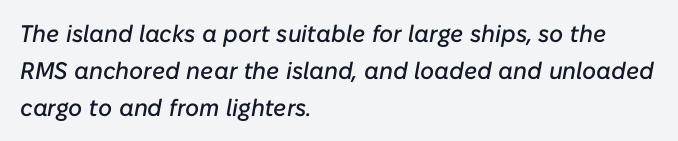
Q: Is the text italic (slanted)? A: Yes, it leans right by about 10 degrees.
Q: Is the text underlined? A: No.
Q: How is the paragraph aligned? A: Left-aligned.
Q: Is the spacing between letters normal or unusually wide? A: Normal.
Q: Is the spacing between lines tight, normal or loose? A: Normal.
